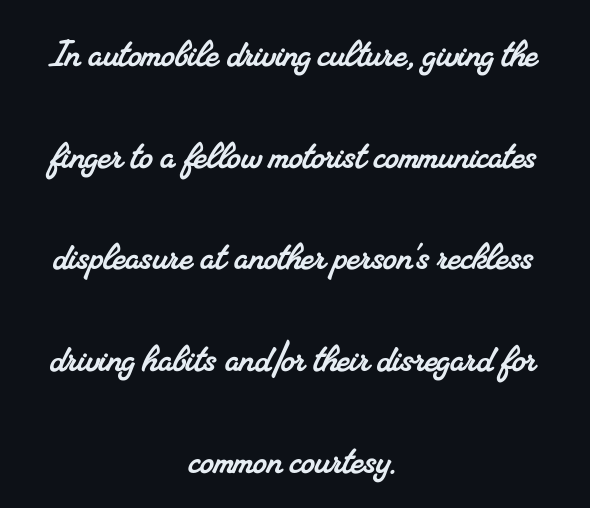
Underline: absent. No extra tracking has been applied to these lines. Line spacing here is loose. Alignment: centered. Note the varied advance widths — an 'i' is clearly narrower than an 'm'.
